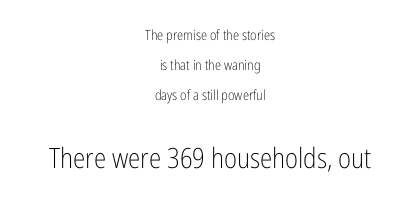
Spacing verdict: proportional, widths tailored to each character. The axis of the letterforms is exactly vertical. Words appear dense and cohesive because spacing is normal. Line spacing here is loose.
